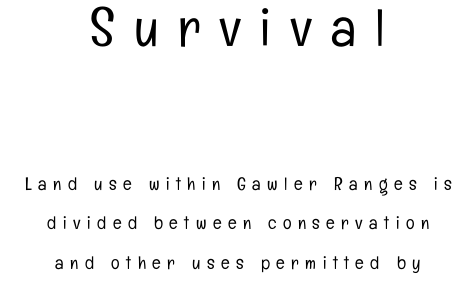
The characters display no serif detailing; their extremities are plain. Observe the wide spacing: letters keep a clear distance from each other. Compare the two chunks: the upper has the greater cap height. Counters stay open thanks to moderate or lighter strokes. Baseline-to-baseline distance is far greater than the letter height. Descenders are the only things crossing below the line.
